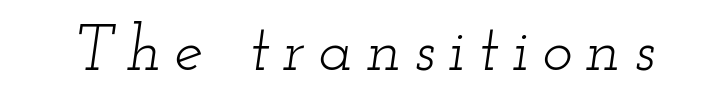
Q: Is the text bold? A: No.
Q: Is the text italic (slanted)? A: Yes, it leans right by about 12 degrees.
Q: Is the typeface a serif or a sans-serif typeface? A: Serif.
Q: Is the text underlined? A: No.
Q: Is the spacing between letters normal or unusually wide? A: Unusually wide.
Q: Width (condensed, normal, or wide)? A: Wide.
Q: Stroke contrast? A: Low.
Q: x-height? A: Small.
Q: Monospaced? A: No.
